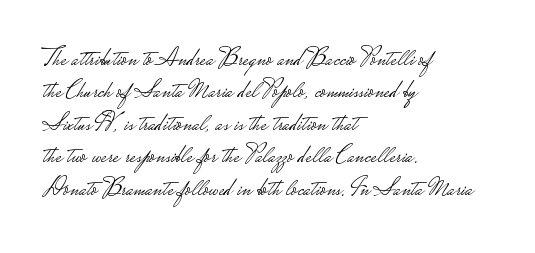
Q: Is the text bold? A: No.
Q: Is the text italic (slanted)? A: Yes.
Q: Is the text underlined? A: No.
Q: How is the paragraph aligned? A: Left-aligned.
Q: Is the spacing between letters normal or unusually wide? A: Normal.
Q: Is the spacing between lines tight, normal or loose? A: Normal.
